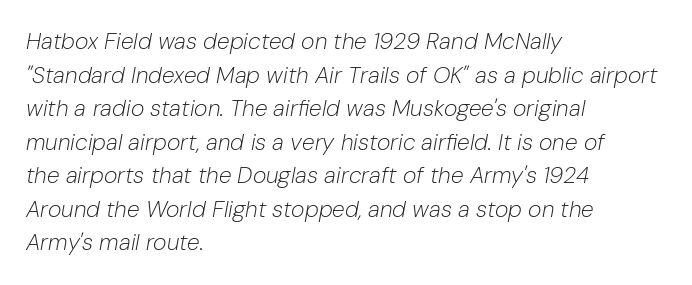
Q: Is the text bold? A: No.
Q: Is the text italic (slanted)? A: Yes, it leans right by about 10 degrees.
Q: Is the text underlined? A: No.
Q: How is the paragraph aligned? A: Left-aligned.
Q: Is the spacing between letters normal or unusually wide? A: Normal.
Q: Is the spacing between lines tight, normal or loose? A: Normal.
